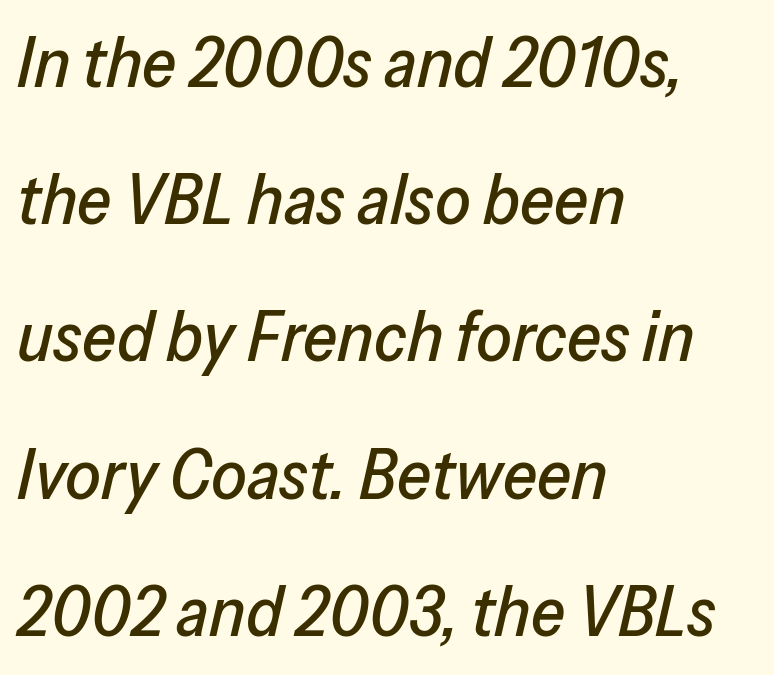
{"italic": "yes", "lean": "right", "slant_degrees": 13, "width": "normal", "stroke_contrast": "low", "x_height": "medium", "monospaced": "no", "underline": "no", "align": "left", "line_spacing": "loose", "line_spacing_ratio": 1.96, "letter_spacing": "normal", "letter_spacing_em": 0.0, "glyph_px": 70}
